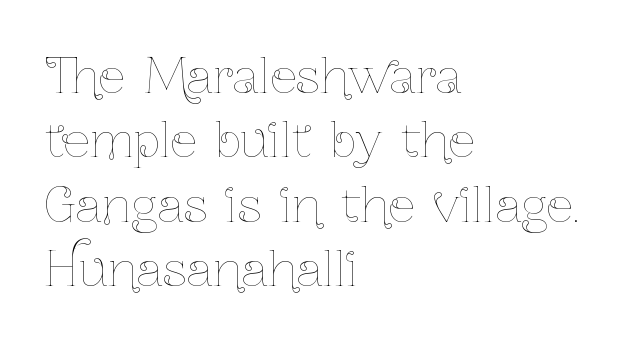
Q: Is the text bold? A: No.
Q: Is the text italic (slanted)? A: No, it is upright.
Q: Is the text underlined? A: No.
Q: How is the paragraph aligned? A: Left-aligned.
Q: Is the spacing between letters normal or unusually wide? A: Normal.
Q: Is the spacing between lines tight, normal or loose? A: Normal.
Q: Width (condensed, normal, or wide)? A: Condensed.
Q: Stroke contrast? A: Low.
Q: x-height? A: Medium.
Q: Monospaced? A: No.
